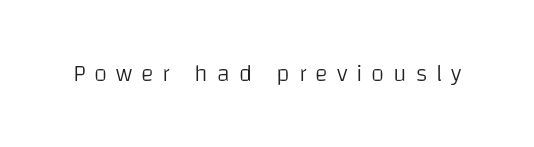
{"italic": "no", "bold": "no", "underline": "no", "letter_spacing": "wide", "letter_spacing_em": 0.37, "glyph_px": 24}
